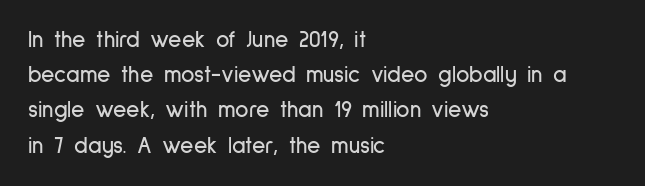
The designer left line spacing at the default. The face used here is rendered with its standard letterfit. The letters stand upright; this is a roman face. The rag falls on the right side of this text block. The words here are not underlined.
